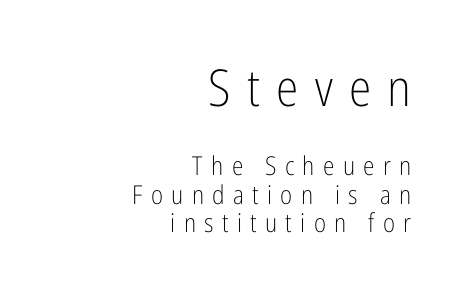
{"serif": "no", "italic": "no", "bold": "no", "weight": "light", "width": "condensed", "stroke_contrast": "low", "x_height": "medium", "monospaced": "no", "underline": "no", "align": "right", "line_spacing": "tight", "line_spacing_ratio": 1.09, "letter_spacing": "wide", "letter_spacing_em": 0.32, "larger_block": "first", "size_ratio": 1.96, "glyph_px": 51}
